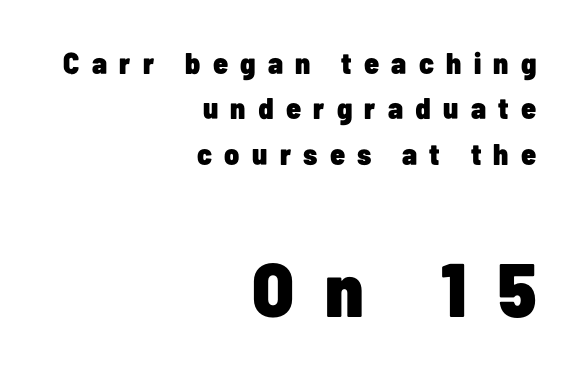
Q: Is the text bold? A: Yes.
Q: Is the text italic (slanted)? A: No, it is upright.
Q: Is the typeface a serif or a sans-serif typeface? A: Sans-serif.
Q: Is the text underlined? A: No.
Q: How is the paragraph aligned? A: Right-aligned.
Q: Is the spacing between letters normal or unusually wide? A: Unusually wide.
Q: Is the spacing between lines tight, normal or loose? A: Normal.
Q: Which block of text is set in a larger size, the first (top) or the second (bottom)? A: The second (bottom) one.
Q: Width (condensed, normal, or wide)? A: Condensed.
Q: Stroke contrast? A: Low.
Q: x-height? A: Medium.
Q: Monospaced? A: No.
